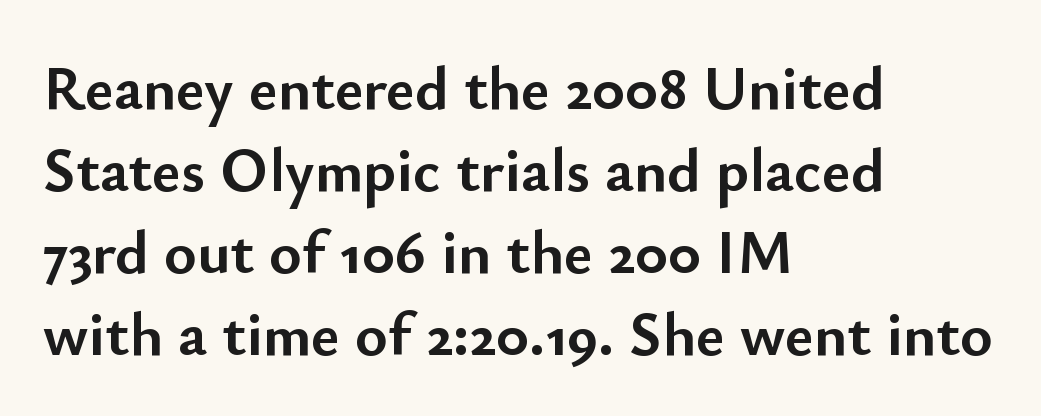
Q: Is the text bold? A: Yes.
Q: Is the text italic (slanted)? A: No, it is upright.
Q: Is the typeface a serif or a sans-serif typeface? A: Sans-serif.
Q: Is the text underlined? A: No.
Q: How is the paragraph aligned? A: Left-aligned.
Q: Is the spacing between letters normal or unusually wide? A: Normal.
Q: Is the spacing between lines tight, normal or loose? A: Normal.
Q: Width (condensed, normal, or wide)? A: Normal.
Q: Stroke contrast? A: Low.
Q: x-height? A: Small.
Q: Monospaced? A: No.
